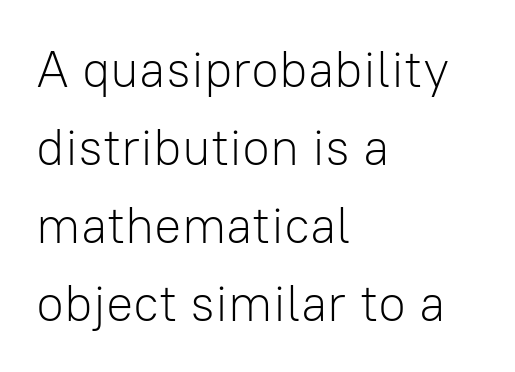
{"serif": "no", "italic": "no", "bold": "no", "weight": "light", "width": "normal", "stroke_contrast": "low", "x_height": "medium", "monospaced": "no", "underline": "no", "align": "left", "line_spacing": "normal", "line_spacing_ratio": 1.53, "letter_spacing": "normal", "letter_spacing_em": 0.0, "glyph_px": 51}
